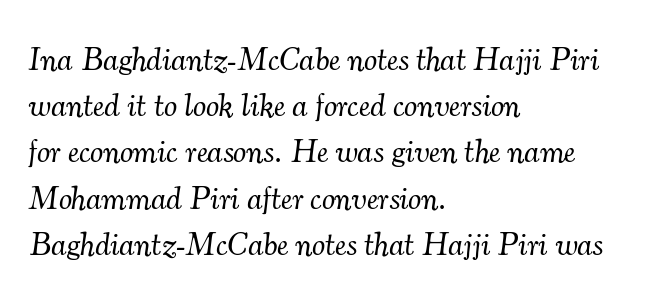
The image shows 33 px light serif type, italic (leaning right); set left-aligned, normal line spacing (1.4x), normal letter spacing, not underlined; medium stroke contrast and a small x-height.
